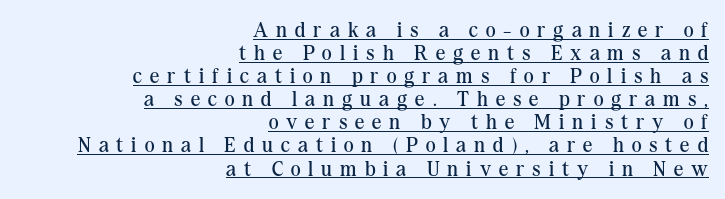
The image shows 21 px text type, upright; set right-aligned, tight line spacing (1.1x), unusually wide letter spacing (+0.38 em), underlined.
